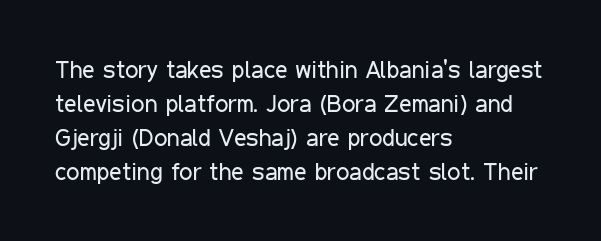
The image shows 24 px text type, upright; set left-aligned, normal line spacing (1.42x), normal letter spacing, not underlined.
